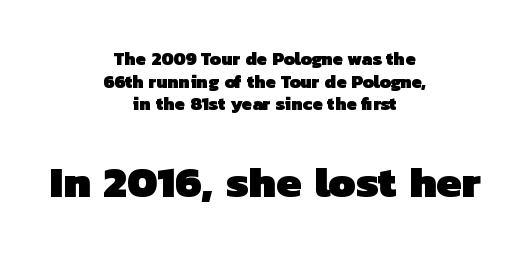
Q: Is the text bold? A: Yes.
Q: Is the typeface a serif or a sans-serif typeface? A: Sans-serif.
Q: Is the text underlined? A: No.
Q: How is the paragraph aligned? A: Centered.
Q: Is the spacing between letters normal or unusually wide? A: Normal.
Q: Is the spacing between lines tight, normal or loose? A: Normal.
Q: Which block of text is set in a larger size, the first (top) or the second (bottom)? A: The second (bottom) one.
Q: Width (condensed, normal, or wide)? A: Normal.
Q: Stroke contrast? A: Low.
Q: x-height? A: Medium.
Q: Monospaced? A: No.
